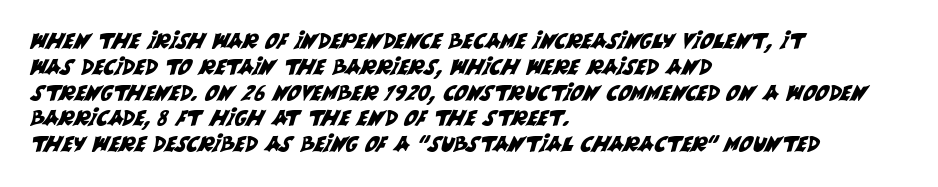
Q: Is the text underlined? A: No.
Q: How is the paragraph aligned? A: Left-aligned.
Q: Is the spacing between letters normal or unusually wide? A: Normal.
